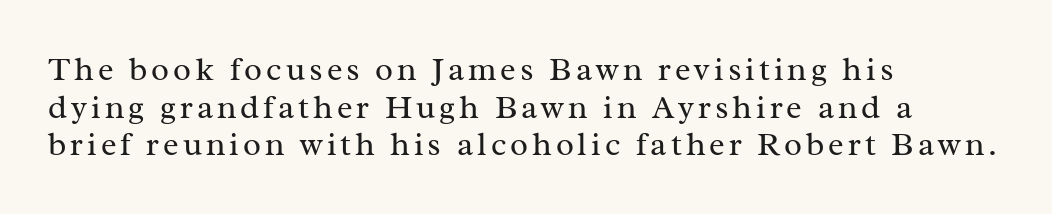
Q: Is the text bold? A: No.
Q: Is the text italic (slanted)? A: No, it is upright.
Q: Is the typeface a serif or a sans-serif typeface? A: Serif.
Q: Is the text underlined? A: No.
Q: How is the paragraph aligned? A: Left-aligned.
Q: Is the spacing between lines tight, normal or loose? A: Tight.
Q: Width (condensed, normal, or wide)? A: Normal.
Q: Stroke contrast? A: Medium.
Q: x-height? A: Medium.
Q: Monospaced? A: No.
